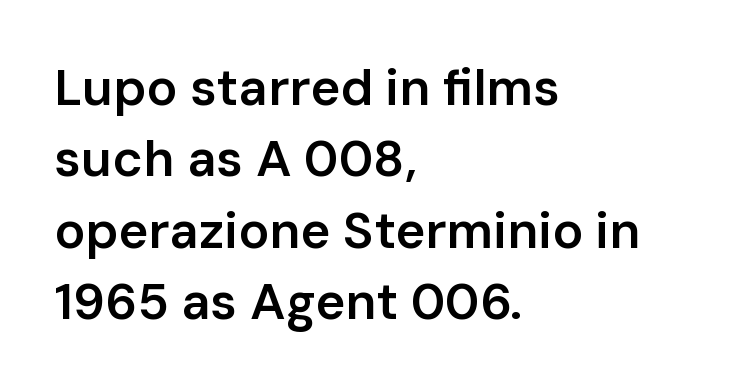
Q: Is the text bold? A: Semi-bold.
Q: Is the text italic (slanted)? A: No, it is upright.
Q: Is the typeface a serif or a sans-serif typeface? A: Sans-serif.
Q: Is the text underlined? A: No.
Q: How is the paragraph aligned? A: Left-aligned.
Q: Is the spacing between letters normal or unusually wide? A: Normal.
Q: Is the spacing between lines tight, normal or loose? A: Normal.
Q: Width (condensed, normal, or wide)? A: Normal.
Q: Stroke contrast? A: Low.
Q: x-height? A: Medium.
Q: Monospaced? A: No.
